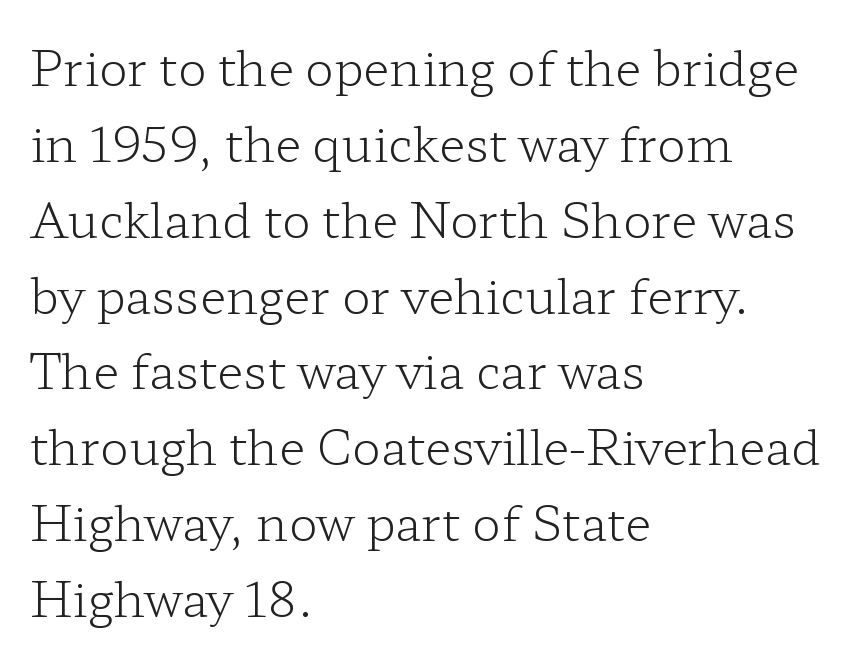
The image shows 48 px light, wide serif type, upright; set left-aligned, normal line spacing (1.58x), normal letter spacing, not underlined; low stroke contrast and a medium x-height.
